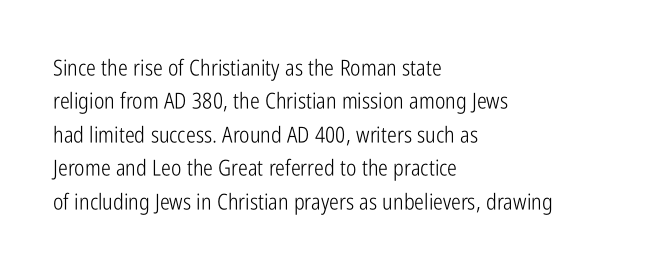
{"italic": "no", "bold": "no", "underline": "no", "align": "left", "line_spacing": "normal", "line_spacing_ratio": 1.52, "letter_spacing": "normal", "letter_spacing_em": 0.0, "glyph_px": 22}
